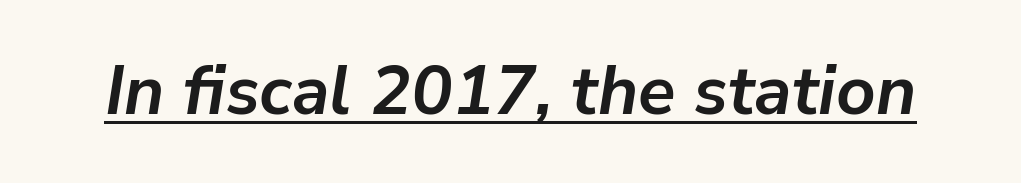
The image shows 69 px semibold type, italic (leaning right); set normal letter spacing, underlined; low stroke contrast and a medium x-height.
